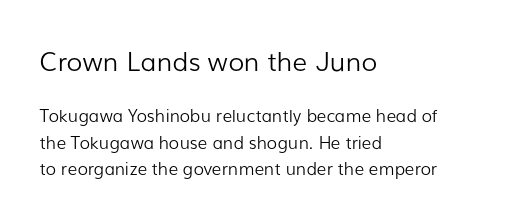
Weight: in the light-to-regular range. The specimen omits any rule beneath the text block's lines. In terms of letterspacing, this is plain default setting. Does the lettering tilt? It doesn't — this is upright. Each line starts at the same left margin while the right side varies. A typesetter would call this leading conventional body-copy spacing.
